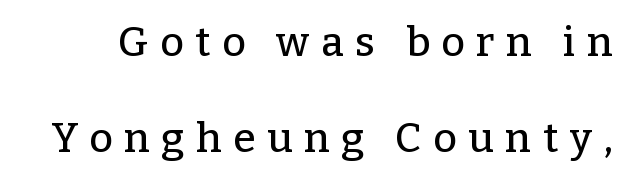
{"serif": "yes", "italic": "no", "width": "normal", "stroke_contrast": "low", "x_height": "medium", "monospaced": "no", "underline": "no", "line_spacing": "loose", "line_spacing_ratio": 2.34, "letter_spacing": "wide", "letter_spacing_em": 0.28, "glyph_px": 41}
